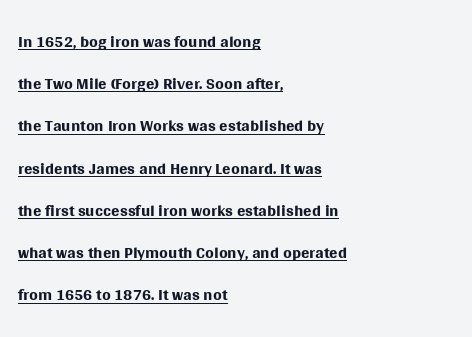
The image shows 25 px text type, upright; set left-aligned, normal line spacing (1.69x), normal letter spacing, underlined.
